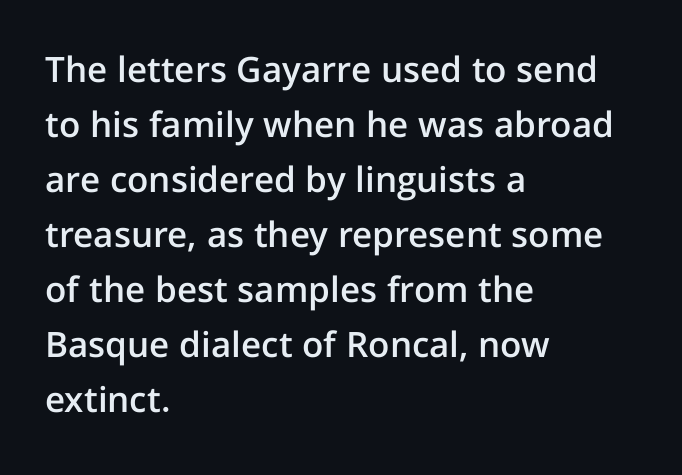
Successive baselines arrive at the customary interval. Spacing verdict: proportional, widths tailored to each character. The baseline area is clear. Set as a demibold, roughly 600 on the weight scale. Between one letter and the next there's only the usual sliver of space.
